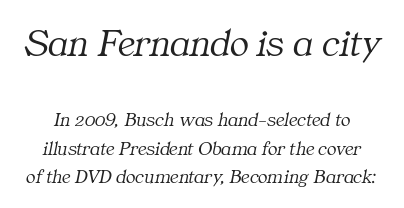
Q: Is the text bold? A: No.
Q: Is the text italic (slanted)? A: Yes, it leans right by about 11 degrees.
Q: Is the typeface a serif or a sans-serif typeface? A: Serif.
Q: Is the text underlined? A: No.
Q: Is the spacing between letters normal or unusually wide? A: Normal.
Q: Is the spacing between lines tight, normal or loose? A: Normal.
Q: Which block of text is set in a larger size, the first (top) or the second (bottom)? A: The first (top) one.
Q: Width (condensed, normal, or wide)? A: Normal.
Q: Stroke contrast? A: Medium.
Q: x-height? A: Medium.
Q: Monospaced? A: No.
